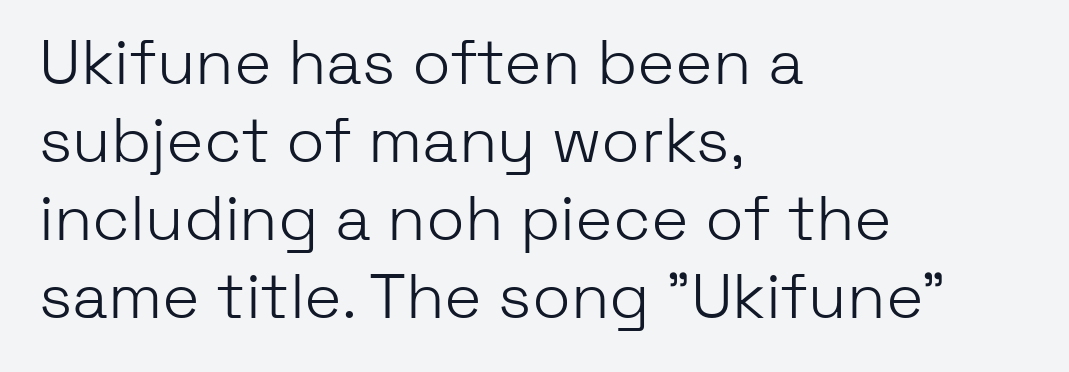
{"serif": "no", "italic": "no", "bold": "no", "weight": "light", "width": "normal", "stroke_contrast": "low", "x_height": "medium", "monospaced": "no", "underline": "no", "align": "left", "line_spacing_ratio": 1.24, "letter_spacing": "normal", "letter_spacing_em": 0.0, "glyph_px": 63}
